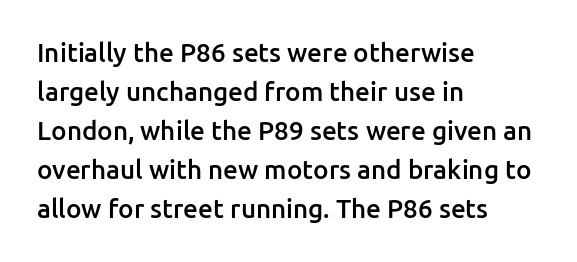
The image shows 26 px text type, upright; set left-aligned, normal line spacing (1.5x), normal letter spacing, not underlined.
